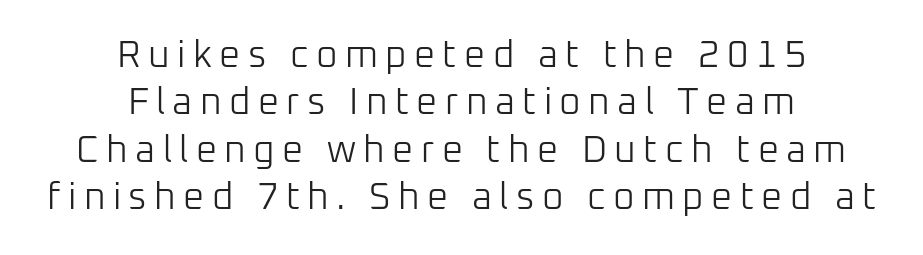
The passage shown is typed in a proportional face where columns would drift. Compared with a flush-left layout, this one balances lines on the center instead. Underlining? Definitely not there. Each stroke keeps to a modest, everyday thickness or less.
